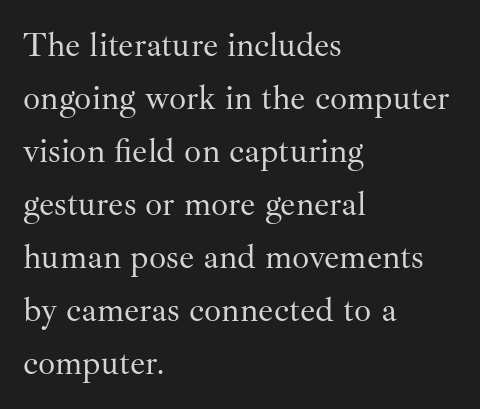
The image shows 34 px regular-weight serif type, upright; set left-aligned, normal line spacing (1.56x), normal letter spacing, not underlined; medium stroke contrast and a small x-height.
